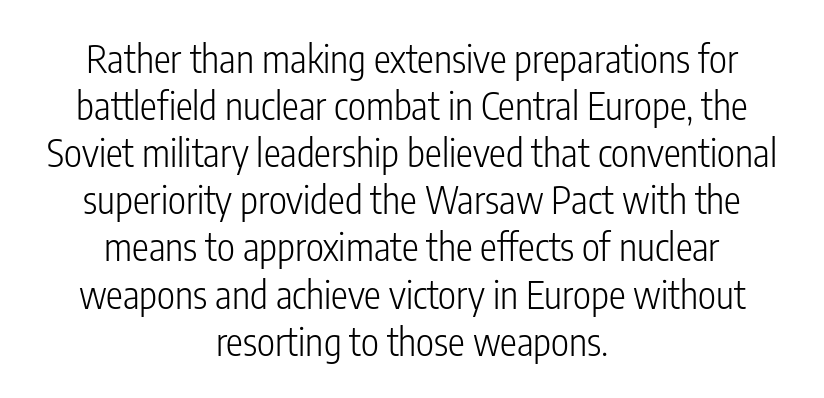
The image shows 38 px light, condensed sans-serif type, upright; set centered, line spacing 1.24x, normal letter spacing, not underlined; low stroke contrast and a medium x-height.
